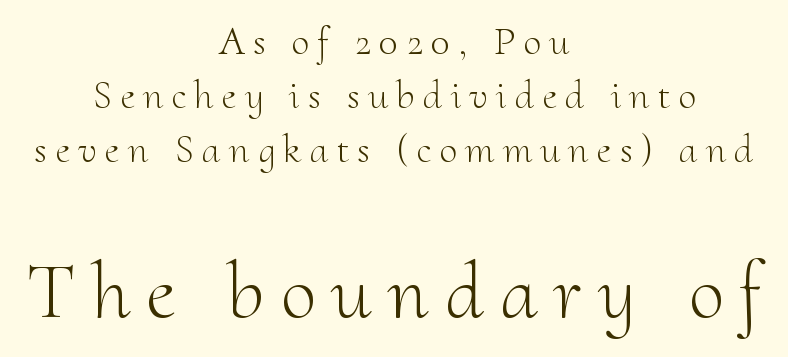
{"serif": "yes", "italic": "no", "bold": "no", "weight": "light", "width": "normal", "stroke_contrast": "medium", "x_height": "small", "monospaced": "no", "underline": "no", "align": "center", "line_spacing": "normal", "line_spacing_ratio": 1.35, "letter_spacing": "wide", "letter_spacing_em": 0.21, "larger_block": "second", "size_ratio": 2.0, "glyph_px": 80}
